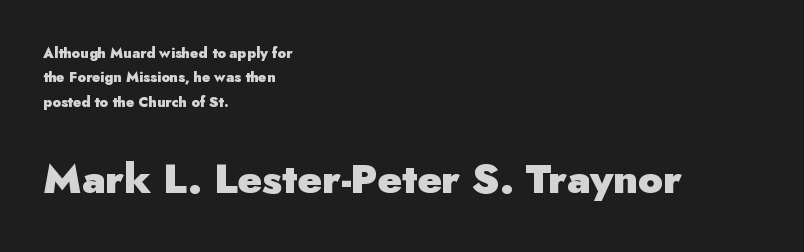
{"serif": "no", "italic": "no", "bold": "yes", "weight": "heavy", "width": "normal", "stroke_contrast": "low", "x_height": "small", "monospaced": "no", "underline": "no", "align": "left", "line_spacing_ratio": 1.74, "letter_spacing": "normal", "letter_spacing_em": 0.0, "larger_block": "second", "size_ratio": 2.93, "glyph_px": 41}
